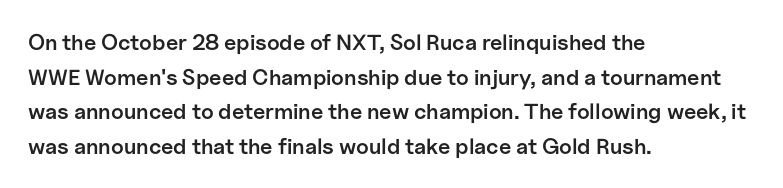
Q: Is the text bold? A: Semi-bold.
Q: Is the text italic (slanted)? A: No, it is upright.
Q: Is the text underlined? A: No.
Q: How is the paragraph aligned? A: Left-aligned.
Q: Is the spacing between letters normal or unusually wide? A: Normal.
Q: Is the spacing between lines tight, normal or loose? A: Normal.
